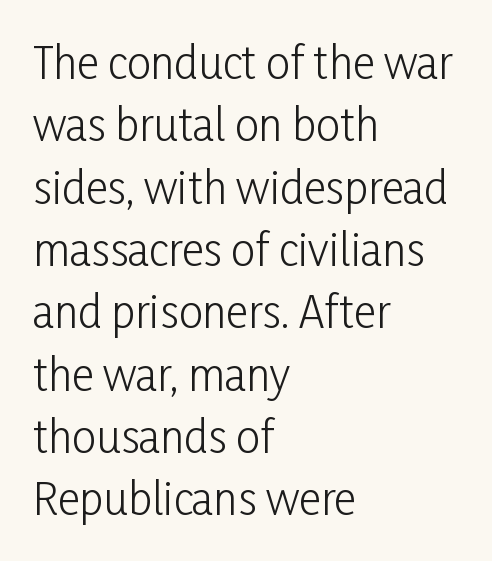
Q: Is the text bold? A: No.
Q: Is the text italic (slanted)? A: No, it is upright.
Q: Is the typeface a serif or a sans-serif typeface? A: Sans-serif.
Q: Is the text underlined? A: No.
Q: How is the paragraph aligned? A: Left-aligned.
Q: Is the spacing between letters normal or unusually wide? A: Normal.
Q: Is the spacing between lines tight, normal or loose? A: Normal.
Q: Width (condensed, normal, or wide)? A: Condensed.
Q: Stroke contrast? A: Low.
Q: x-height? A: Medium.
Q: Monospaced? A: No.
